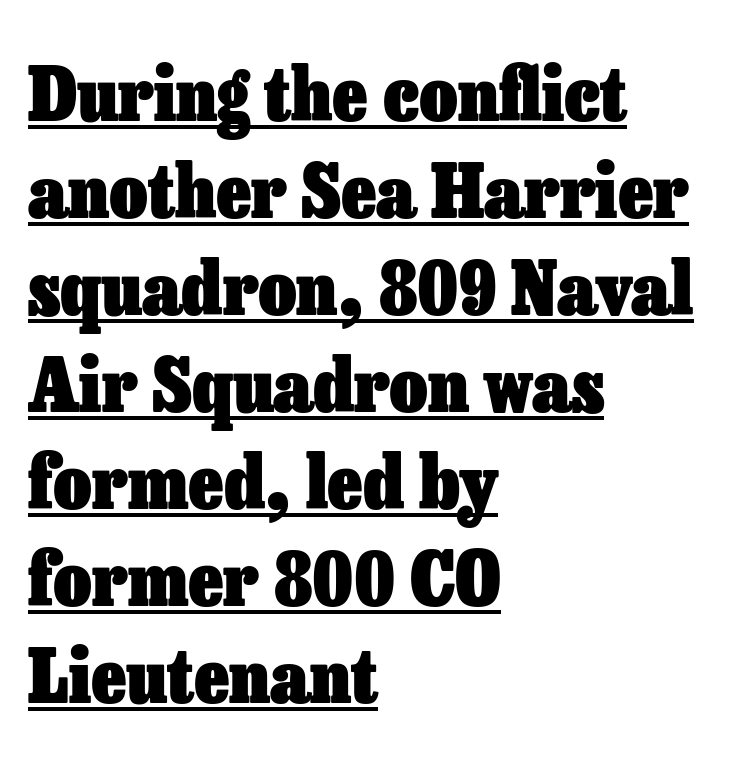
{"italic": "no", "bold": "yes", "weight": "heavy", "width": "normal", "stroke_contrast": "low", "x_height": "medium", "monospaced": "no", "underline": "yes", "align": "left", "line_spacing": "normal", "line_spacing_ratio": 1.31, "letter_spacing": "normal", "letter_spacing_em": 0.0, "glyph_px": 74}
